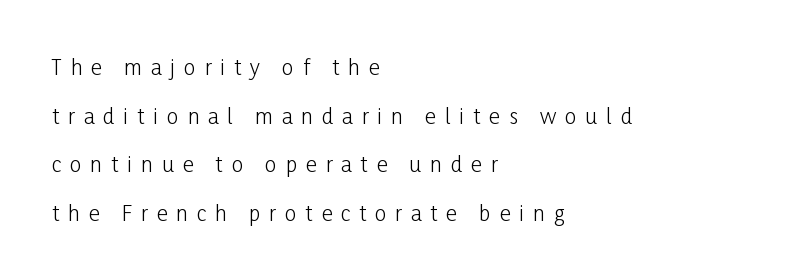
Clear beneath every line of the passage. Letter spacing: wide. These lines are set flush left with a ragged right edge. Is there any slant? The stems are plumb.
